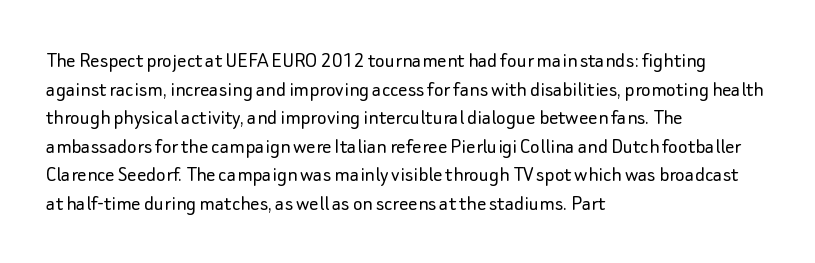
Beneath every word, the page is bare. On a weight scale, this lands at 450 or below. Look at the tracking — it's just the regular setting, nothing added. The typesetter chose a ragged-right arrangement here. Upright lettering throughout.
